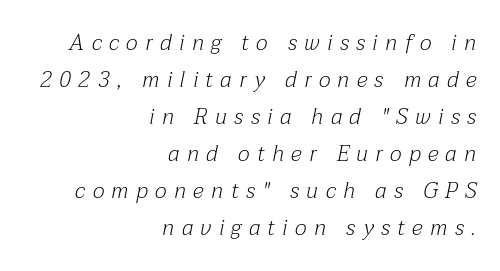
The horizontal fit of the characters is loose and conspicuously gappy. The paragraph shown leans on its right margin. The words here are not underlined. Think standard paragraph weight, or any step lighter than that. The rows are spaced the way most documents space them. Characters are canted at an angle relative to the baseline's perpendicular.
